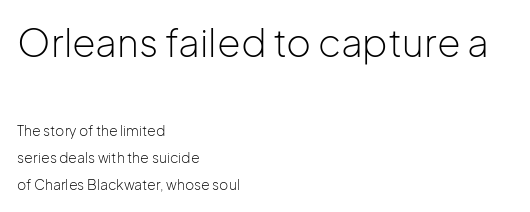
{"serif": "no", "italic": "no", "bold": "no", "weight": "light", "width": "normal", "stroke_contrast": "low", "x_height": "medium", "monospaced": "no", "underline": "no", "align": "left", "line_spacing": "loose", "line_spacing_ratio": 1.94, "letter_spacing": "normal", "letter_spacing_em": 0.0, "larger_block": "first", "size_ratio": 2.71, "glyph_px": 38}
